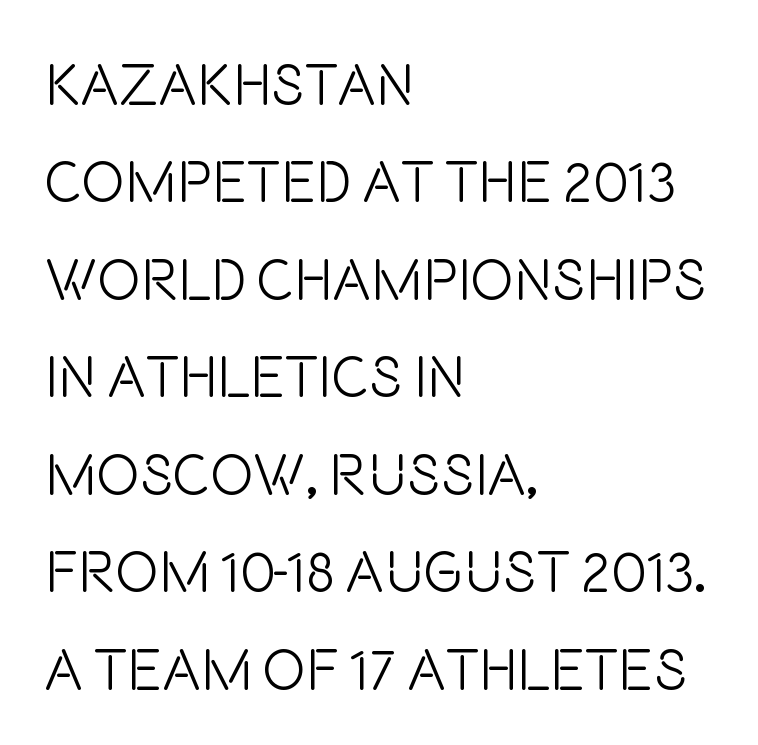
Q: Is the text bold? A: No.
Q: Is the text italic (slanted)? A: No, it is upright.
Q: Is the typeface a serif or a sans-serif typeface? A: Sans-serif.
Q: Is the text underlined? A: No.
Q: How is the paragraph aligned? A: Left-aligned.
Q: Is the spacing between letters normal or unusually wide? A: Normal.
Q: Is the spacing between lines tight, normal or loose? A: Normal.
Q: Width (condensed, normal, or wide)? A: Condensed.
Q: Stroke contrast? A: Low.
Q: x-height? A: Large.
Q: Monospaced? A: No.
